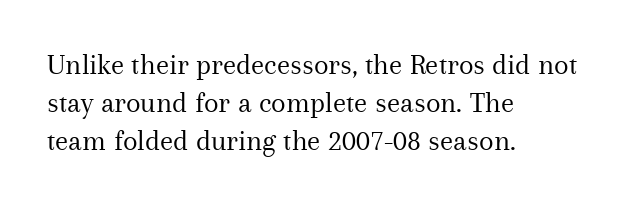
The face used here is seriffed, in the tradition of book romans. A classic flush-left, rag-right setting is used for this passage. Regular leading. Words float on clear page, feet unadorned.
